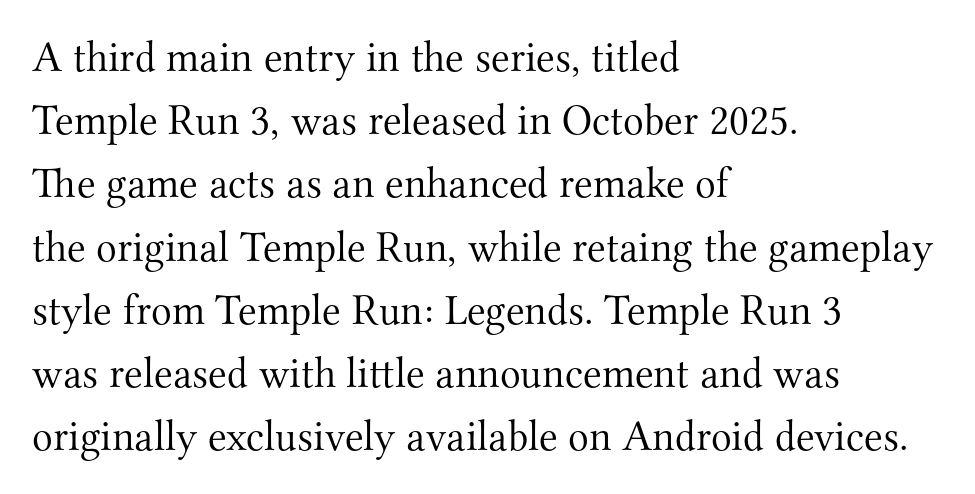
Look at the tracking — it's just the regular setting, nothing added. The letters stand upright; this is a roman face. The face looks like a standard text weight, possibly lighter. Observe the serifs anchoring each vertical stroke in this sample. Left-aligned paragraph, ragged on the right. The baseline area is clear.
